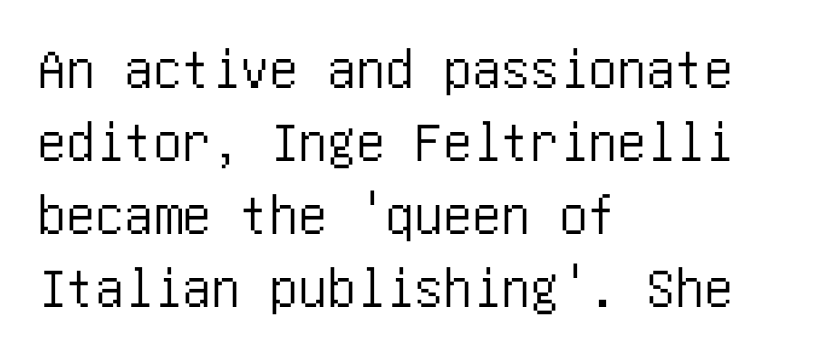
The image shows 58 px condensed sans-serif type, upright; set left-aligned, normal line spacing (1.26x), normal letter spacing, not underlined; low stroke contrast and a large x-height.
